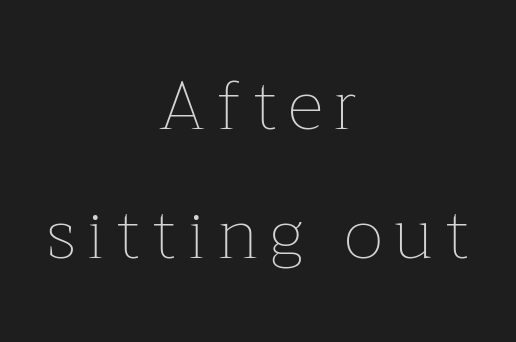
Q: Is the text bold? A: No.
Q: Is the text italic (slanted)? A: No, it is upright.
Q: Is the text underlined? A: No.
Q: How is the paragraph aligned? A: Centered.
Q: Width (condensed, normal, or wide)? A: Normal.
Q: Stroke contrast? A: Low.
Q: x-height? A: Medium.
Q: Monospaced? A: No.
